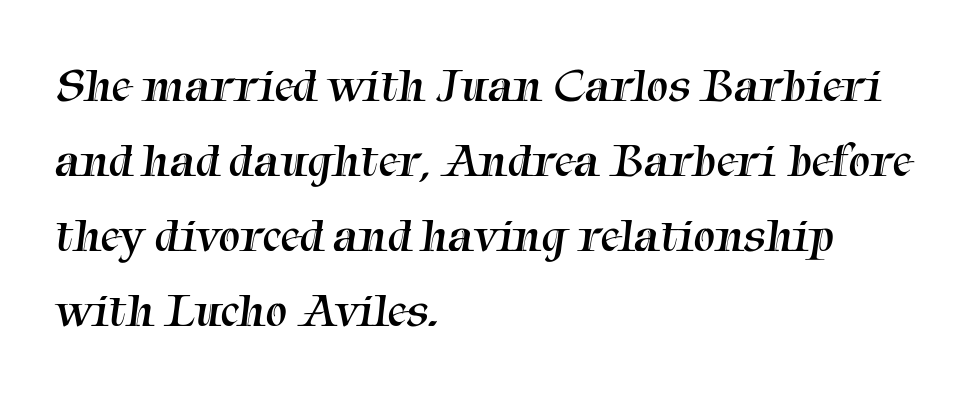
Q: Is the text bold? A: No.
Q: Is the typeface a serif or a sans-serif typeface? A: Serif.
Q: Is the text underlined? A: No.
Q: How is the paragraph aligned? A: Left-aligned.
Q: Is the spacing between letters normal or unusually wide? A: Normal.
Q: Is the spacing between lines tight, normal or loose? A: Normal.
Q: Width (condensed, normal, or wide)? A: Normal.
Q: Stroke contrast? A: Medium.
Q: x-height? A: Medium.
Q: Monospaced? A: No.
